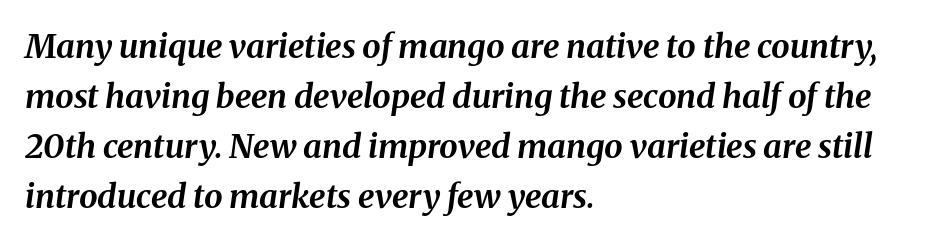
Clear beneath every line of the passage. Reading down the column, the eye jumps a familiar distance to each next line. These lines keep a tight, regular rhythm from letter to letter. Which margin do the lines hug? The left one — the right edge is uneven.
